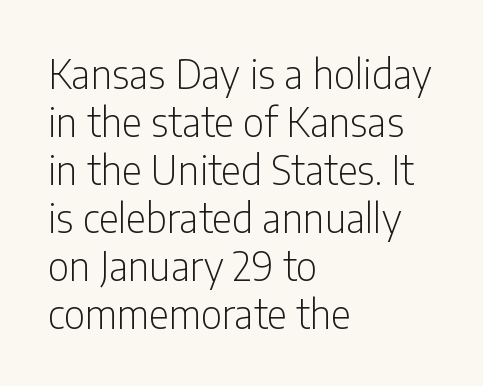
Q: Is the text bold? A: No.
Q: Is the text italic (slanted)? A: No, it is upright.
Q: Is the typeface a serif or a sans-serif typeface? A: Sans-serif.
Q: Is the text underlined? A: No.
Q: How is the paragraph aligned? A: Left-aligned.
Q: Is the spacing between letters normal or unusually wide? A: Normal.
Q: Width (condensed, normal, or wide)? A: Condensed.
Q: Stroke contrast? A: Low.
Q: x-height? A: Medium.
Q: Monospaced? A: No.
